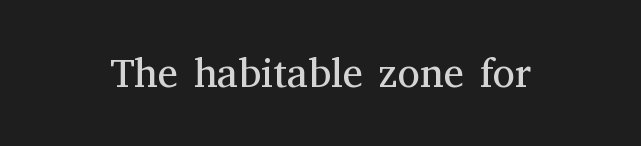
Q: Is the text bold? A: No.
Q: Is the text italic (slanted)? A: No, it is upright.
Q: Is the typeface a serif or a sans-serif typeface? A: Serif.
Q: Is the text underlined? A: No.
Q: Is the spacing between letters normal or unusually wide? A: Normal.
Q: Width (condensed, normal, or wide)? A: Normal.
Q: Stroke contrast? A: Medium.
Q: x-height? A: Medium.
Q: Monospaced? A: No.
